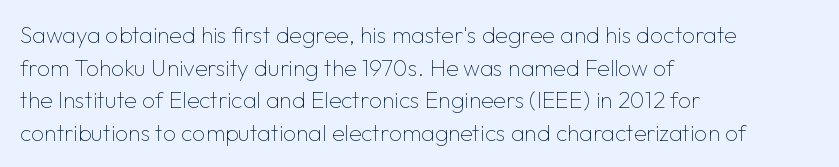
The image shows 23 px text type, upright; set left-aligned, normal line spacing (1.42x), normal letter spacing, not underlined.
